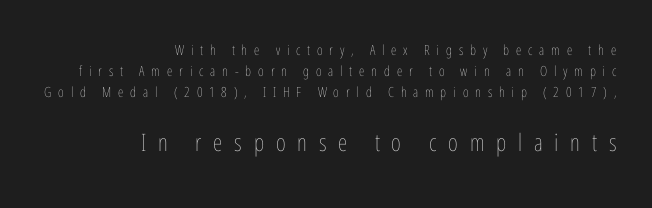
{"italic": "no", "bold": "no", "underline": "no", "align": "right", "line_spacing": "normal", "line_spacing_ratio": 1.51, "letter_spacing": "wide", "letter_spacing_em": 0.49, "larger_block": "second", "size_ratio": 1.71, "glyph_px": 24}
